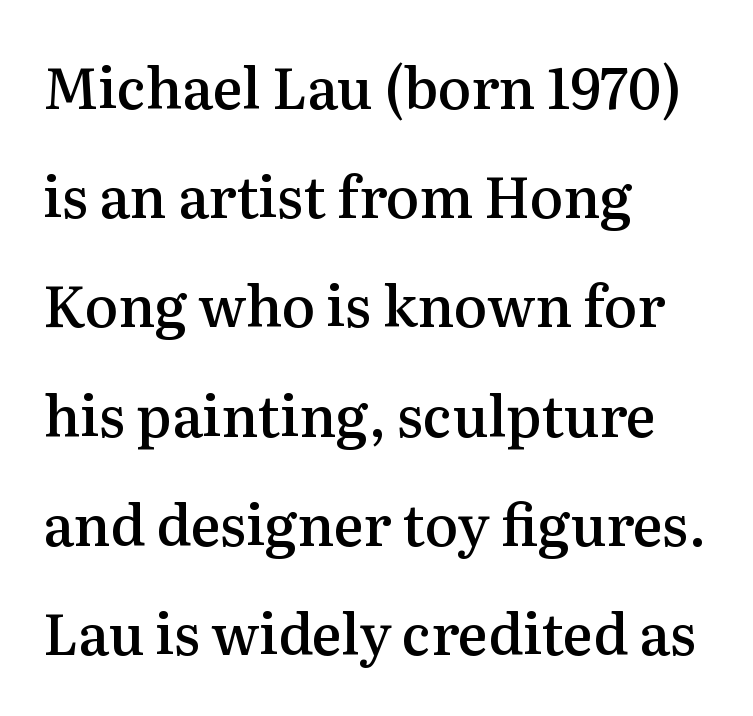
Q: Is the text bold? A: Semi-bold.
Q: Is the text italic (slanted)? A: No, it is upright.
Q: Is the typeface a serif or a sans-serif typeface? A: Serif.
Q: Is the text underlined? A: No.
Q: How is the paragraph aligned? A: Left-aligned.
Q: Is the spacing between letters normal or unusually wide? A: Normal.
Q: Is the spacing between lines tight, normal or loose? A: Loose.
Q: Width (condensed, normal, or wide)? A: Normal.
Q: Stroke contrast? A: Medium.
Q: x-height? A: Medium.
Q: Monospaced? A: No.
